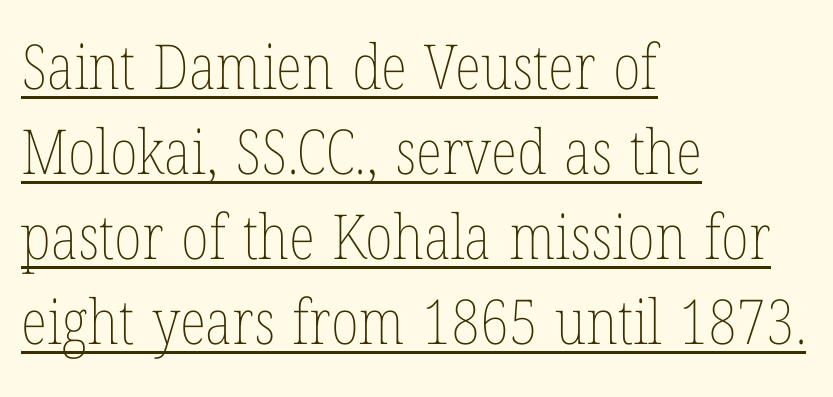
Reading down the column, the eye jumps a familiar distance to each next line. The passage shown is typed in a proportional face where columns would drift. Quick note: underline on. Caption: face not bold, strokes unweighted.
